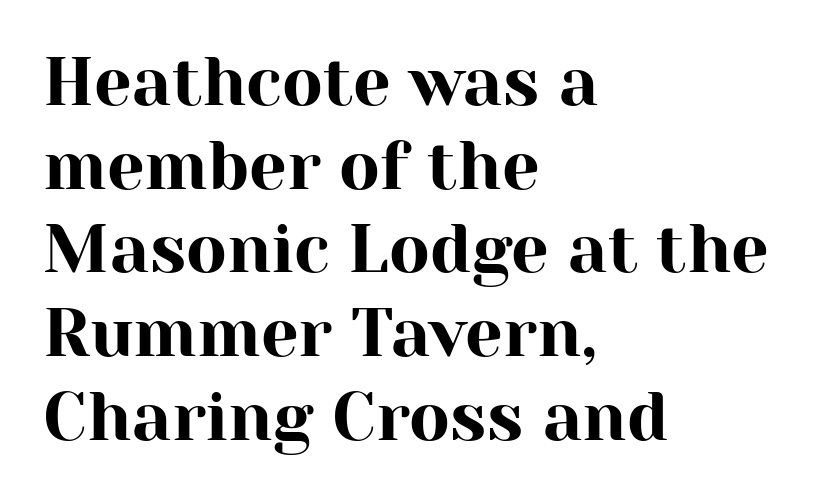
{"serif": "yes", "italic": "no", "width": "normal", "stroke_contrast": "high", "x_height": "medium", "monospaced": "no", "underline": "no", "align": "left", "line_spacing": "normal", "line_spacing_ratio": 1.25, "letter_spacing": "normal", "letter_spacing_em": 0.0, "glyph_px": 67}
